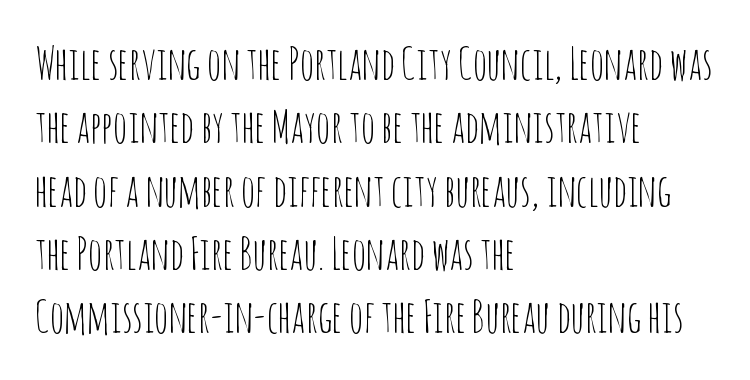
The image shows 44 px thin, condensed sans-serif type, upright; set left-aligned, normal line spacing (1.44x), normal letter spacing, not underlined; low stroke contrast and a large x-height.
